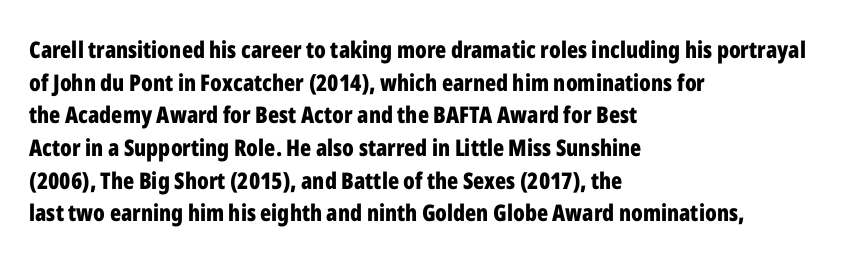
Here the glyphs are tracked normally, forming tight word shapes. One-word summary of the alignment: left. In terms of posture, this sample is upright. Notice how thick the strokes are: this is what a full bold looks like. The lines sit at an ordinary, default distance from one another.
